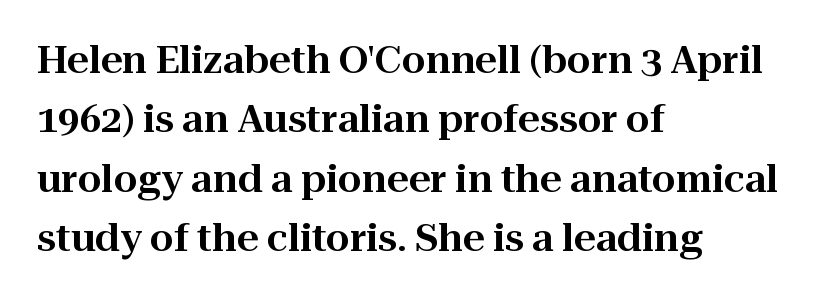
Q: Is the text italic (slanted)? A: No, it is upright.
Q: Is the typeface a serif or a sans-serif typeface? A: Serif.
Q: Is the text underlined? A: No.
Q: How is the paragraph aligned? A: Left-aligned.
Q: Is the spacing between letters normal or unusually wide? A: Normal.
Q: Is the spacing between lines tight, normal or loose? A: Normal.
Q: Width (condensed, normal, or wide)? A: Normal.
Q: Stroke contrast? A: High.
Q: x-height? A: Medium.
Q: Monospaced? A: No.
